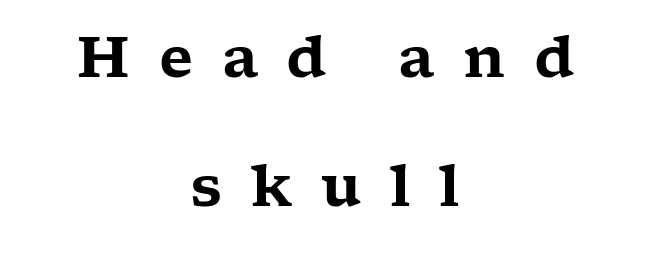
Q: Is the text italic (slanted)? A: No, it is upright.
Q: Is the typeface a serif or a sans-serif typeface? A: Serif.
Q: Is the text underlined? A: No.
Q: How is the paragraph aligned? A: Centered.
Q: Is the spacing between letters normal or unusually wide? A: Unusually wide.
Q: Is the spacing between lines tight, normal or loose? A: Loose.
Q: Width (condensed, normal, or wide)? A: Wide.
Q: Stroke contrast? A: Low.
Q: x-height? A: Medium.
Q: Monospaced? A: No.
